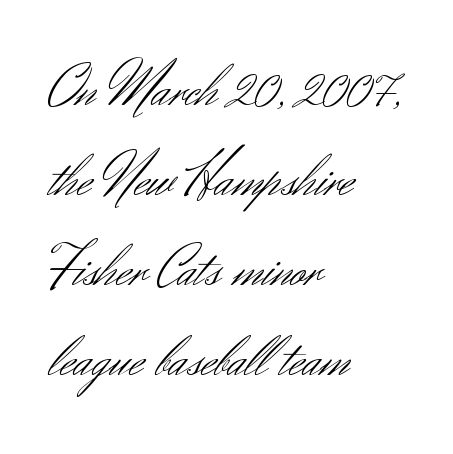
Words appear dense and cohesive because spacing is normal. These glyphs show unthickened strokes, regular width or finer. Rows of type keep a routine distance in the vertical direction. The zone under the glyphs is completely vacant. Proportional: the letters do not fall into vertical columns.
